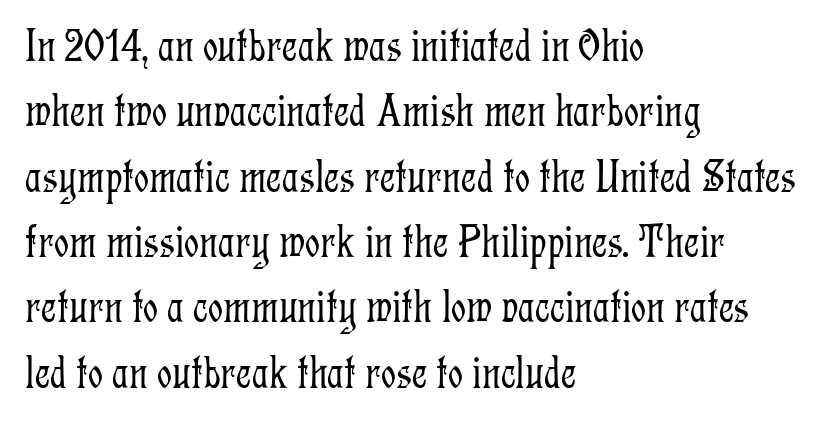
Q: Is the text bold? A: No.
Q: Is the text italic (slanted)? A: No, it is upright.
Q: Is the typeface a serif or a sans-serif typeface? A: Serif.
Q: Is the text underlined? A: No.
Q: How is the paragraph aligned? A: Left-aligned.
Q: Is the spacing between letters normal or unusually wide? A: Normal.
Q: Is the spacing between lines tight, normal or loose? A: Normal.
Q: Width (condensed, normal, or wide)? A: Condensed.
Q: Stroke contrast? A: Low.
Q: x-height? A: Medium.
Q: Monospaced? A: No.
